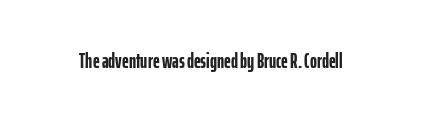
{"italic": "no", "bold": "yes", "underline": "no", "letter_spacing": "normal", "letter_spacing_em": 0.0, "glyph_px": 21}
